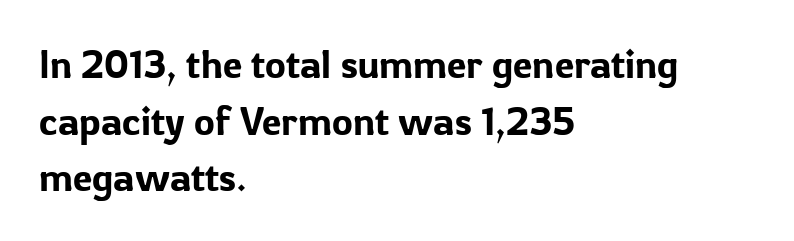
Q: Is the text italic (slanted)? A: No, it is upright.
Q: Is the typeface a serif or a sans-serif typeface? A: Sans-serif.
Q: Is the text underlined? A: No.
Q: How is the paragraph aligned? A: Left-aligned.
Q: Is the spacing between letters normal or unusually wide? A: Normal.
Q: Is the spacing between lines tight, normal or loose? A: Normal.
Q: Width (condensed, normal, or wide)? A: Normal.
Q: Stroke contrast? A: Low.
Q: x-height? A: Medium.
Q: Monospaced? A: No.
